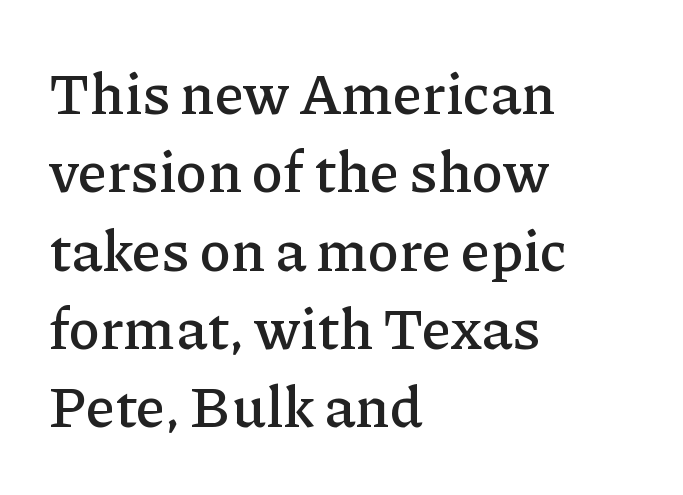
The image shows 58 px serif type, upright; set left-aligned, normal line spacing (1.35x), normal letter spacing, not underlined; low stroke contrast and a medium x-height.
